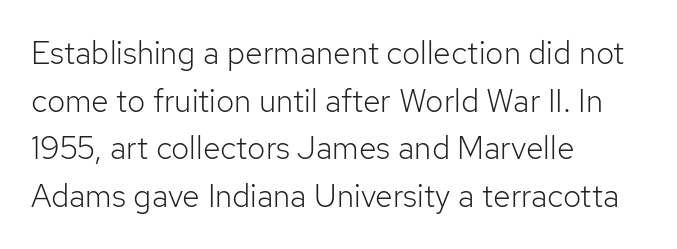
The image shows 32 px light sans-serif type, upright; set left-aligned, normal line spacing (1.49x), normal letter spacing, not underlined; low stroke contrast and a medium x-height.
